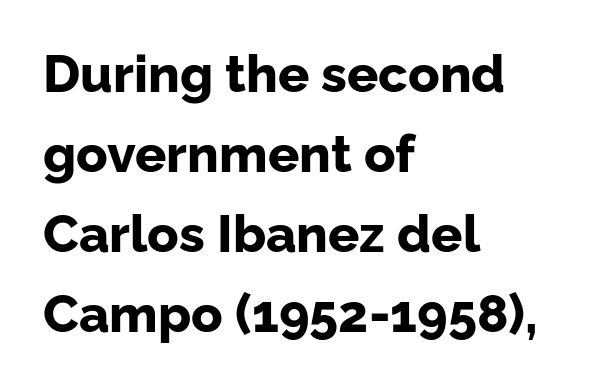
Q: Is the text bold? A: Yes.
Q: Is the text italic (slanted)? A: No, it is upright.
Q: Is the typeface a serif or a sans-serif typeface? A: Sans-serif.
Q: Is the text underlined? A: No.
Q: How is the paragraph aligned? A: Left-aligned.
Q: Is the spacing between letters normal or unusually wide? A: Normal.
Q: Is the spacing between lines tight, normal or loose? A: Normal.
Q: Width (condensed, normal, or wide)? A: Normal.
Q: Stroke contrast? A: Low.
Q: x-height? A: Medium.
Q: Monospaced? A: No.
